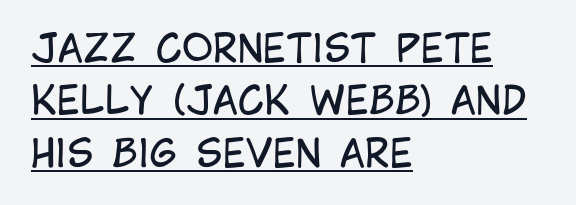
{"serif": "no", "italic": "no", "bold": "no", "weight": "regular", "width": "condensed", "stroke_contrast": "low", "x_height": "large", "monospaced": "no", "underline": "yes", "align": "left", "line_spacing": "normal", "line_spacing_ratio": 1.38, "letter_spacing": "normal", "letter_spacing_em": 0.0, "glyph_px": 38}
